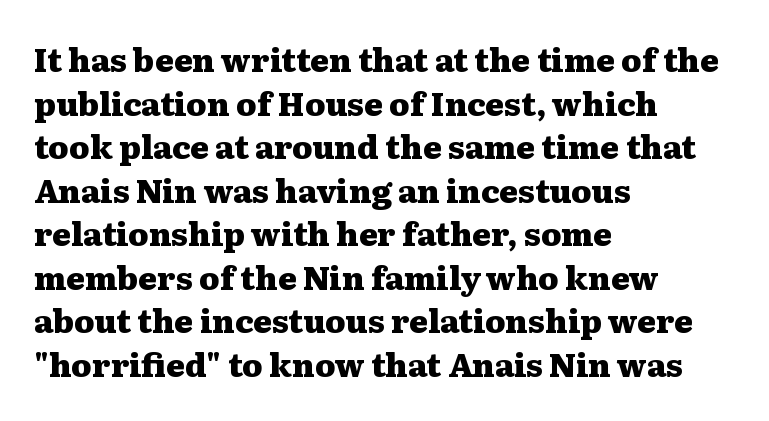
{"serif": "yes", "italic": "no", "bold": "yes", "weight": "heavy", "width": "wide", "stroke_contrast": "medium", "x_height": "medium", "monospaced": "no", "underline": "no", "align": "left", "line_spacing": "normal", "line_spacing_ratio": 1.36, "letter_spacing": "normal", "letter_spacing_em": 0.0, "glyph_px": 32}
